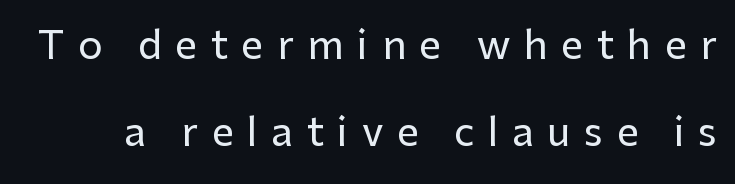
Unlike a traditional serif, this face leaves its strokes unadorned. Style check: upright. Line spacing here is loose. Think of a printed novel: that variable character pitch is what you see here. Display-style spreading of the glyphs; the letterfit is very open. Each row of text sits above clean, open space.
